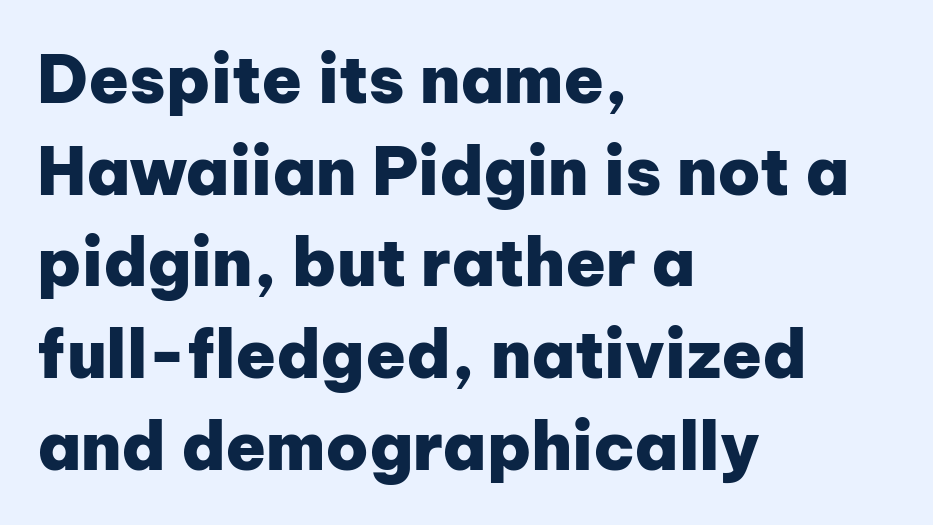
{"serif": "no", "italic": "no", "bold": "yes", "weight": "heavy", "width": "normal", "stroke_contrast": "low", "x_height": "medium", "monospaced": "no", "underline": "no", "align": "left", "line_spacing": "normal", "line_spacing_ratio": 1.39, "letter_spacing": "normal", "letter_spacing_em": 0.0, "glyph_px": 66}
